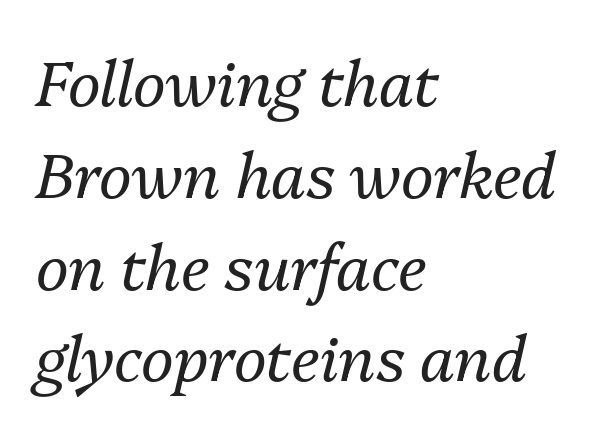
{"italic": "yes", "lean": "right", "slant_degrees": 13, "bold": "no", "weight": "regular", "width": "normal", "stroke_contrast": "medium", "x_height": "medium", "monospaced": "no", "underline": "no", "align": "left", "line_spacing": "normal", "line_spacing_ratio": 1.48, "letter_spacing": "normal", "letter_spacing_em": 0.0, "glyph_px": 62}
